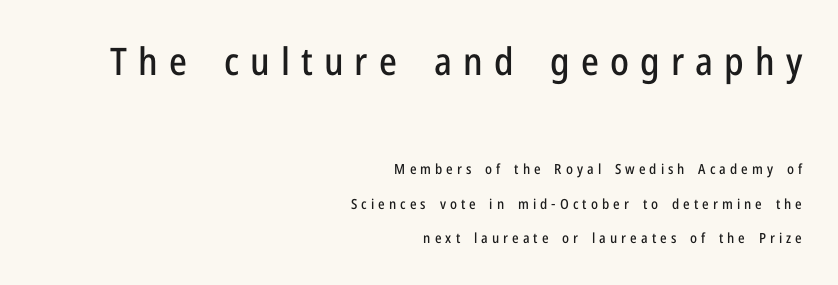
The image shows 38 px condensed sans-serif type, upright; set right-aligned, loose line spacing (2.45x), unusually wide letter spacing (+0.29 em), not underlined; the first (top) block is 2.71x larger; low stroke contrast and a medium x-height.
